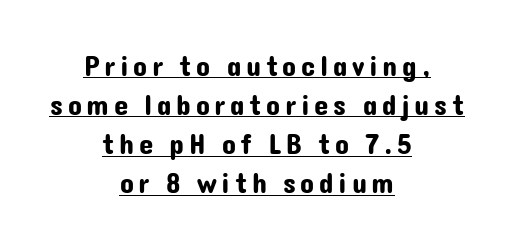
Q: Is the text italic (slanted)? A: No, it is upright.
Q: Is the typeface a serif or a sans-serif typeface? A: Sans-serif.
Q: Is the text underlined? A: Yes.
Q: How is the paragraph aligned? A: Centered.
Q: Is the spacing between lines tight, normal or loose? A: Normal.
Q: Width (condensed, normal, or wide)? A: Normal.
Q: Stroke contrast? A: Low.
Q: x-height? A: Medium.
Q: Monospaced? A: No.
